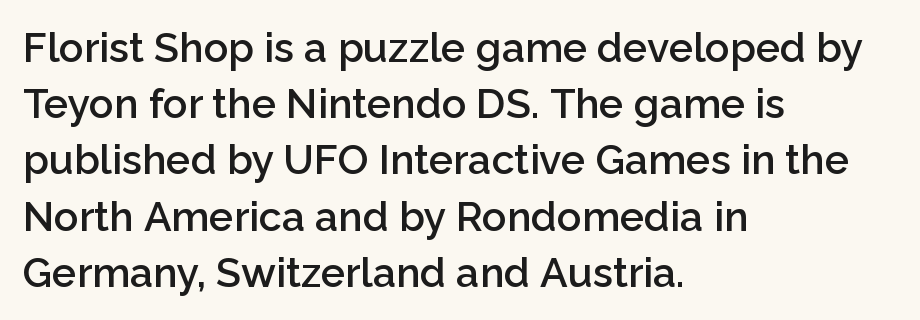
Q: Is the text bold? A: Semi-bold.
Q: Is the text italic (slanted)? A: No, it is upright.
Q: Is the typeface a serif or a sans-serif typeface? A: Sans-serif.
Q: Is the text underlined? A: No.
Q: How is the paragraph aligned? A: Left-aligned.
Q: Is the spacing between letters normal or unusually wide? A: Normal.
Q: Is the spacing between lines tight, normal or loose? A: Normal.
Q: Width (condensed, normal, or wide)? A: Normal.
Q: Stroke contrast? A: Low.
Q: x-height? A: Medium.
Q: Monospaced? A: No.
